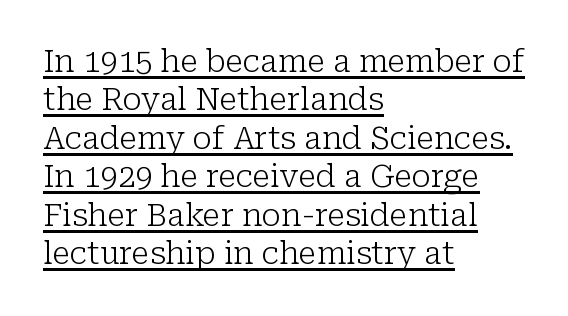
The image shows 31 px light serif type, upright; set left-aligned, line spacing 1.24x, normal letter spacing, underlined; low stroke contrast and a medium x-height.
